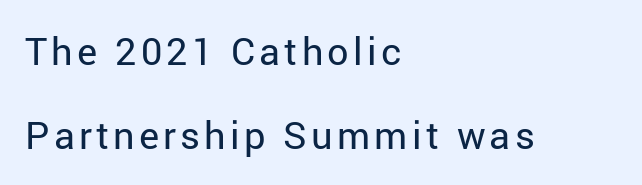
{"serif": "no", "italic": "no", "bold": "no", "weight": "regular", "width": "normal", "stroke_contrast": "low", "x_height": "medium", "monospaced": "no", "underline": "no", "align": "left", "line_spacing": "loose", "line_spacing_ratio": 2.2, "glyph_px": 38}
